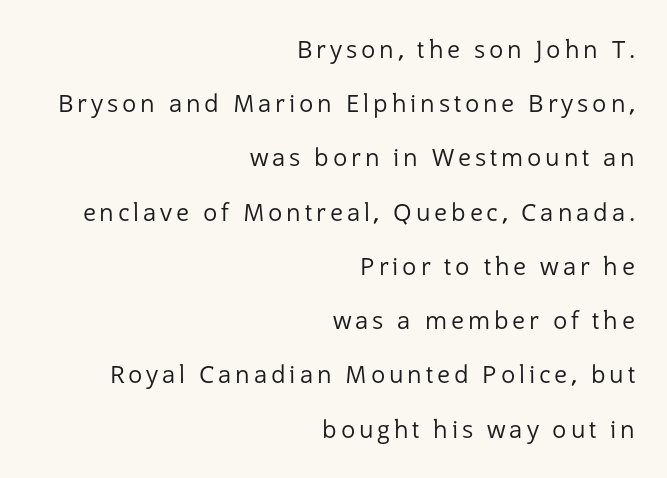
These lines stand farther apart than default settings would place them. You can tell it's not italic because the verticals are truly vertical. Typeset ragged left — the right edge is the straight one. No word sits above an underline.
